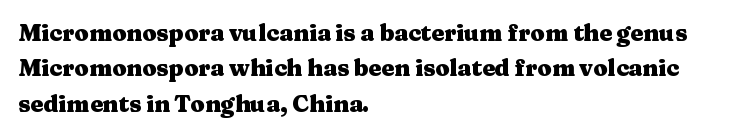
The strip under each line holds only bare page. The designer left line spacing at the default. Typeset ragged right — the left edge is the straight one. Heavy-handed strokes throughout: this text is bold.
